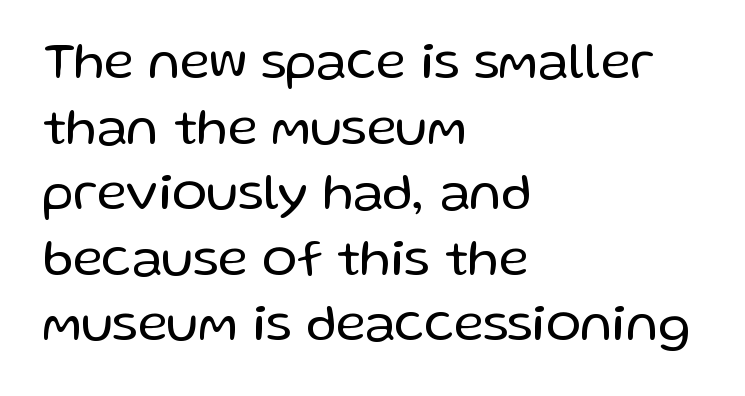
Is this a sans? Yes — the strokes have no serifs. Visually the block forms a straight wall on the left and a jagged coastline on the right. Check the space under the baseline: it is left empty. No chunkiness to these letters — they're not bold. The letters advance in unequal steps, a hallmark of proportional type.
